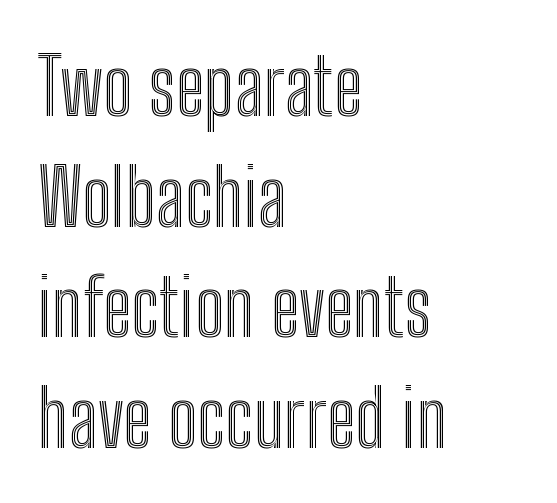
Line spacing here is normal. Underlining? Definitely not there. The axis of the letterforms is exactly vertical. Varying glyph widths throughout — classic text-font behaviour. The rendering anchors every line to the left-hand side. Honestly, the letter spacing is just normal — you wouldn't notice it.
